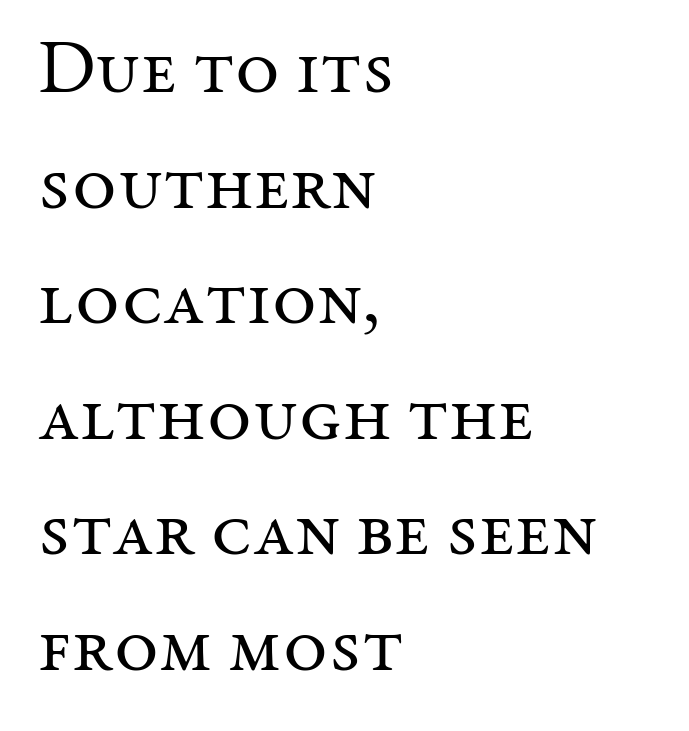
{"serif": "yes", "italic": "no", "bold": "no", "weight": "regular", "width": "normal", "stroke_contrast": "medium", "x_height": "medium", "monospaced": "no", "underline": "no", "align": "left", "line_spacing": "normal", "line_spacing_ratio": 1.52, "letter_spacing": "normal", "letter_spacing_em": 0.0, "glyph_px": 76}
